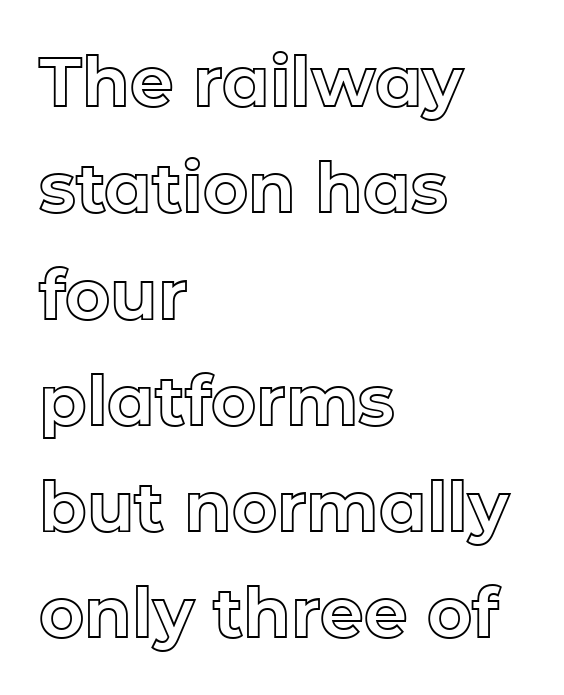
Q: Is the text italic (slanted)? A: No, it is upright.
Q: Is the text underlined? A: No.
Q: How is the paragraph aligned? A: Left-aligned.
Q: Is the spacing between letters normal or unusually wide? A: Normal.
Q: Is the spacing between lines tight, normal or loose? A: Normal.
Q: Width (condensed, normal, or wide)? A: Normal.
Q: x-height? A: Medium.
Q: Monospaced? A: No.
